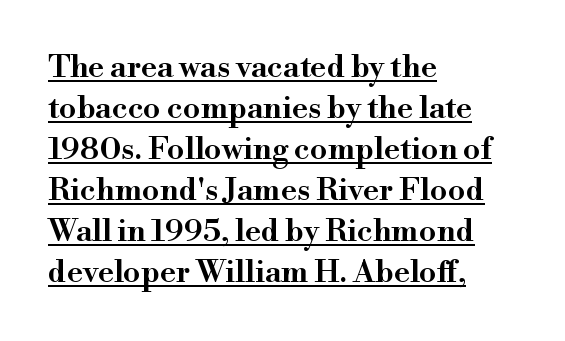
This rendering employs a face with finishing strokes, i.e., a serif. The rendering uses a moderate line-height, typical for paragraphs. Proportional: the letters do not fall into vertical columns. Somebody hit Ctrl+U on this one — the words are underlined. Caption: standard tracking, unaltered. Weight check: semibold — heavier than regular, not quite bold.
